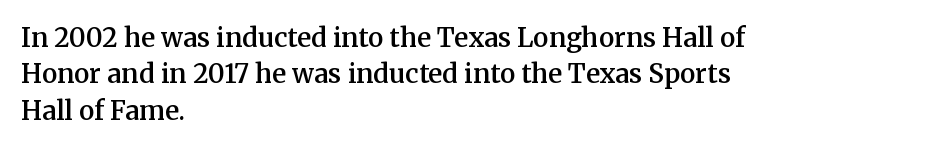
The image shows 26 px text type, upright; set left-aligned, normal line spacing (1.4x), normal letter spacing, not underlined.
